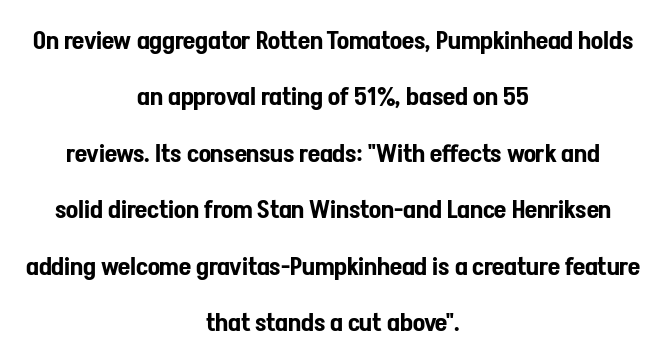
Quick note: underline off. Regarding leading, the lines here are spaced well apart. The lettering stays uniformly vertical, giving the passage a roman look. Is the block centered? Yes — each line is placed symmetrically about the middle. Inter-character spacing is left at the font's built-in metrics.
